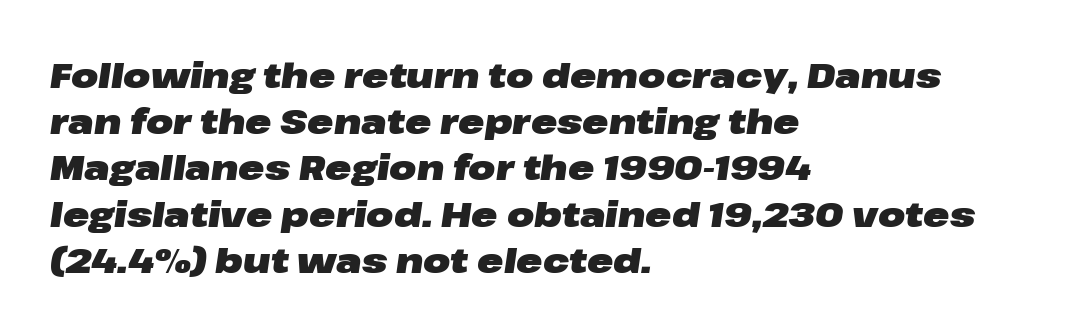
The image shows 35 px heavy, wide type, italic (leaning right); set left-aligned, normal line spacing (1.32x), normal letter spacing, not underlined; low stroke contrast and a medium x-height.
